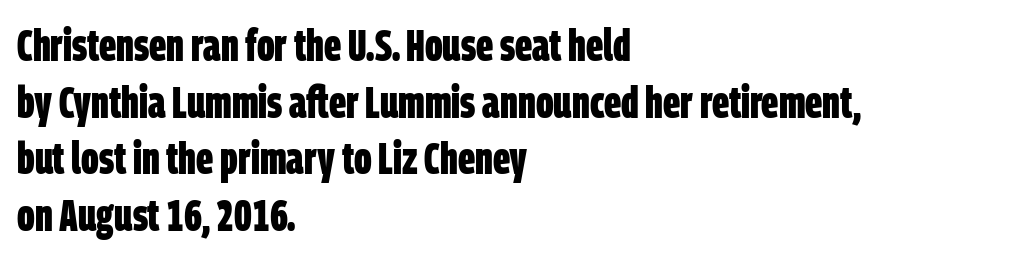
Summary of weight: heavy, a full bold. This sample has the flowing, uneven cadence of proportional lettering. Characters follow at the spacing the type designer built in. The glyphs are unaccompanied by any horizontal stroke below them.
